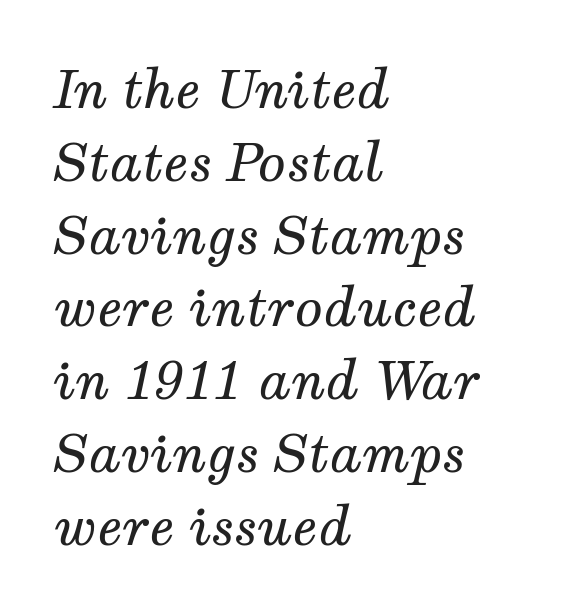
Q: Is the text bold? A: No.
Q: Is the text italic (slanted)? A: Yes, it leans right by about 12 degrees.
Q: Is the typeface a serif or a sans-serif typeface? A: Serif.
Q: Is the text underlined? A: No.
Q: How is the paragraph aligned? A: Left-aligned.
Q: Is the spacing between letters normal or unusually wide? A: Normal.
Q: Is the spacing between lines tight, normal or loose? A: Normal.
Q: Width (condensed, normal, or wide)? A: Normal.
Q: Stroke contrast? A: Medium.
Q: x-height? A: Medium.
Q: Monospaced? A: No.
